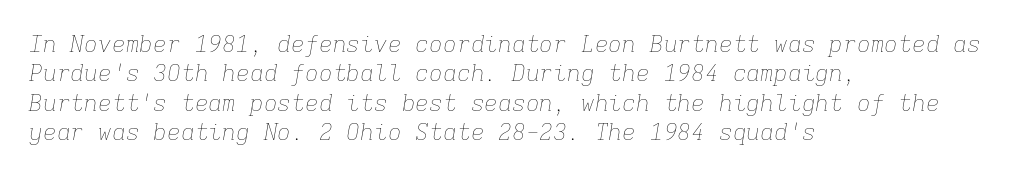
Q: Is the text bold? A: No.
Q: Is the text italic (slanted)? A: Yes, it leans right by about 9 degrees.
Q: Is the text underlined? A: No.
Q: How is the paragraph aligned? A: Left-aligned.
Q: Is the spacing between letters normal or unusually wide? A: Normal.
Q: Is the spacing between lines tight, normal or loose? A: Normal.
